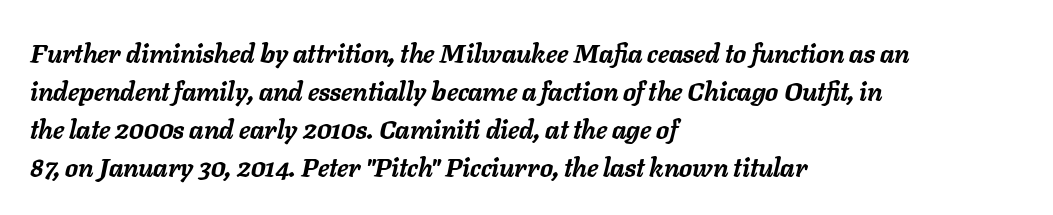
The image shows 26 px bold type, italic (leaning right); set left-aligned, normal line spacing (1.46x), normal letter spacing, not underlined.
